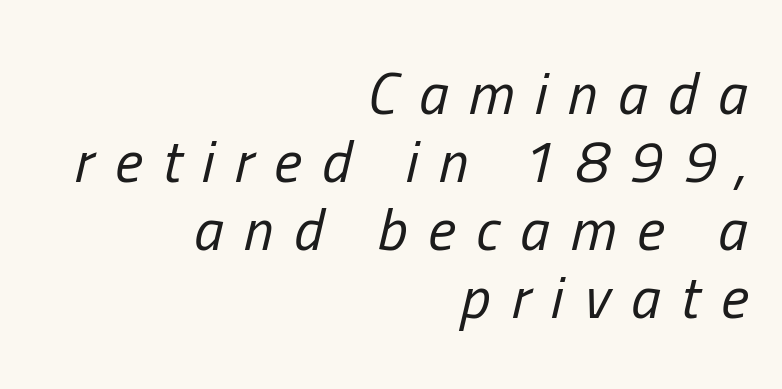
{"italic": "yes", "lean": "right", "slant_degrees": 13, "bold": "no", "weight": "regular", "width": "condensed", "stroke_contrast": "low", "x_height": "medium", "monospaced": "no", "underline": "no", "align": "right", "line_spacing": "tight", "line_spacing_ratio": 1.15, "letter_spacing": "wide", "letter_spacing_em": 0.35, "glyph_px": 59}
